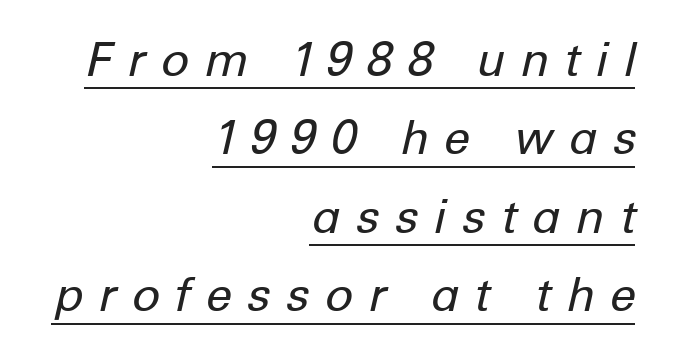
Proportional: the letters do not fall into vertical columns. Yep, that's italic — everything's leaning. The words here are underlined. Weight: in the light-to-regular range. Loose tracking; the words dissolve into strings of separated letters. Normally led — the rows are evenly, conventionally spaced.
